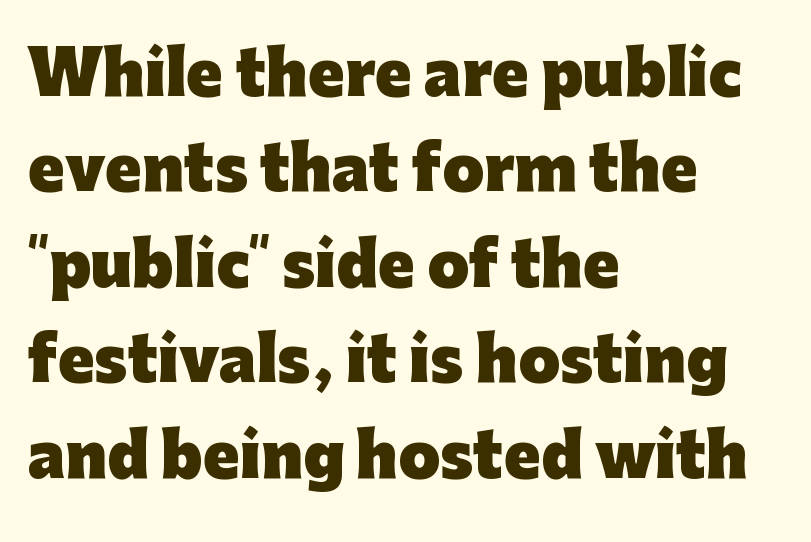
The typesetting leans heavy: a genuine bold. Every character sits straight up, as roman type does. The glyphs are unaccompanied by any horizontal stroke below them. A typesetter would call this zero additional tracking. Spacing verdict: proportional, widths tailored to each character. Notice how descenders clear the ascenders below comfortably — that's standard leading.
